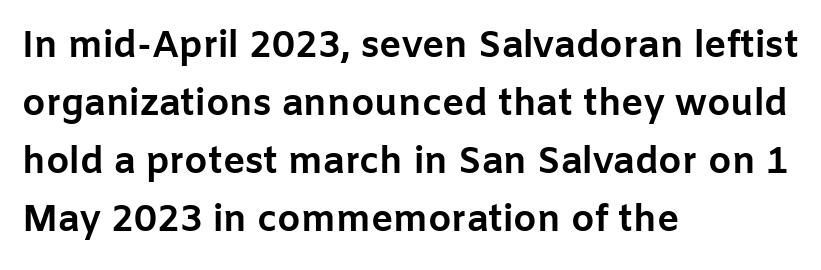
The image shows 37 px bold sans-serif type, upright; set left-aligned, normal line spacing (1.57x), normal letter spacing, not underlined; low stroke contrast and a medium x-height.
